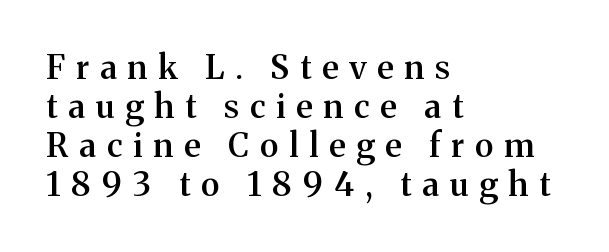
Q: Is the text bold? A: Semi-bold.
Q: Is the text italic (slanted)? A: No, it is upright.
Q: Is the typeface a serif or a sans-serif typeface? A: Serif.
Q: Is the text underlined? A: No.
Q: How is the paragraph aligned? A: Left-aligned.
Q: Is the spacing between letters normal or unusually wide? A: Unusually wide.
Q: Width (condensed, normal, or wide)? A: Normal.
Q: Stroke contrast? A: Medium.
Q: x-height? A: Medium.
Q: Monospaced? A: No.
